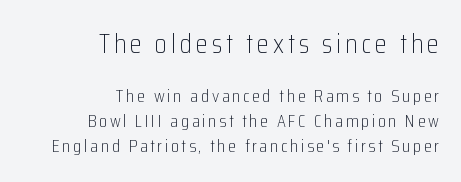
Just letters on the line, the space beneath them empty. Bigger letters appear in the top chunk; the bottom chunk is reduced. A normal amount of white space separates one row of letters from the next. Each line ends at the same right margin while the left side varies. The strokes carry an ordinary text weight at most.
